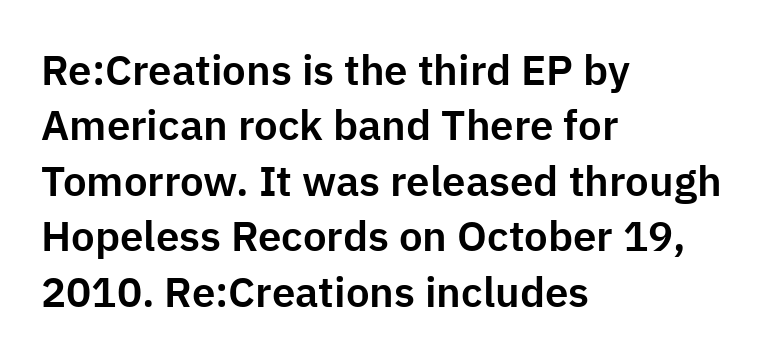
Nothing unusual about the tracking: characters are spaced as the font intends. Bare-footed words on every line. I'd call this a sans setting — the letters go barefoot. Left-aligned paragraph, ragged on the right. The lines sit at an ordinary, default distance from one another.
